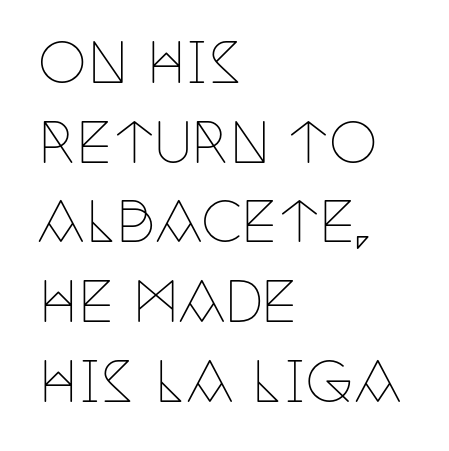
The image shows 55 px thin, condensed serif type, upright; set left-aligned, normal line spacing (1.45x), normal letter spacing, not underlined; low stroke contrast and a large x-height.
